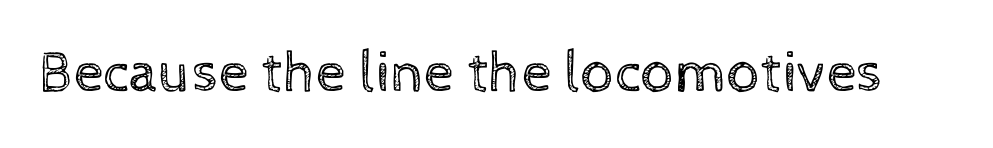
The image shows 59 px regular-weight type, upright; set normal letter spacing, not underlined; a medium x-height.
